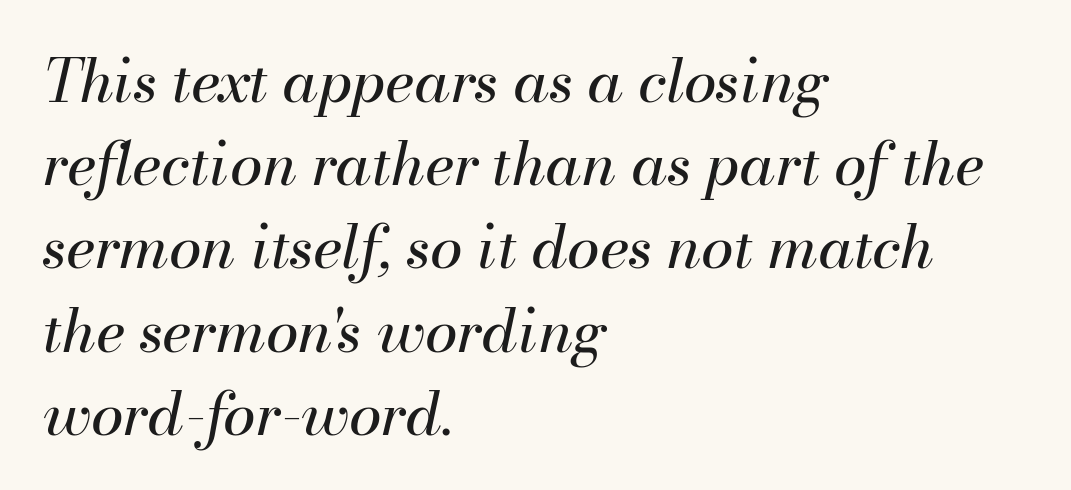
Designer's note — italics engaged. Default kerning and tracking; the words read as compact shapes. Each letter keeps its own natural width here, so spacing adapts to shape. The text block is weighted toward the left margin, trailing off unevenly rightward.
